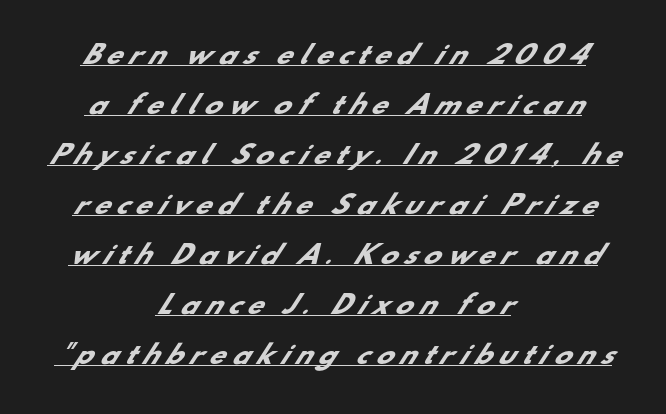
The image shows 25 px bold type; set centered, loose line spacing (2.0x), unusually wide letter spacing (+0.28 em), underlined.
